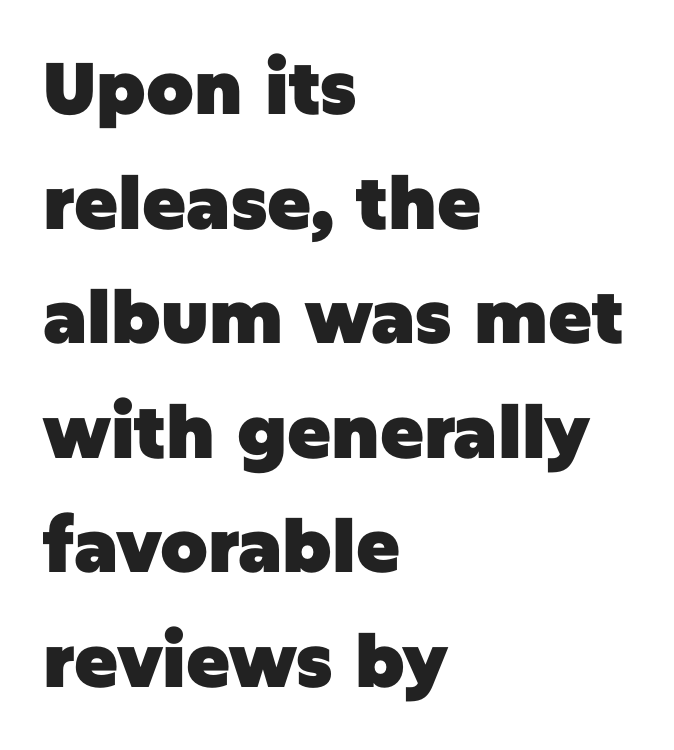
{"serif": "no", "italic": "no", "bold": "yes", "weight": "heavy", "width": "normal", "stroke_contrast": "low", "x_height": "large", "monospaced": "no", "underline": "no", "align": "left", "line_spacing": "normal", "line_spacing_ratio": 1.57, "letter_spacing": "normal", "letter_spacing_em": 0.0, "glyph_px": 73}
